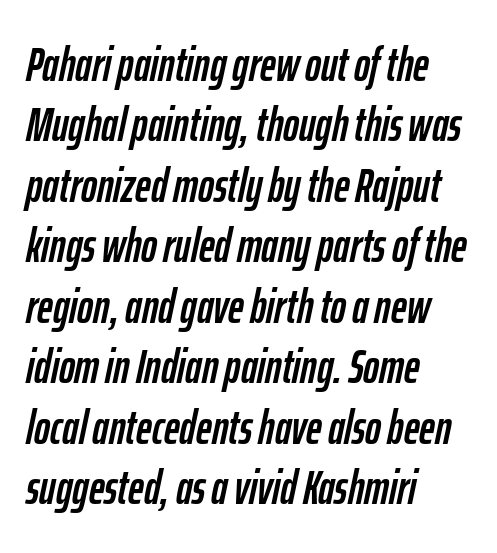
Honestly, there is no underline to notice here at all. Characters follow at the spacing the type designer built in. The glyphs look as if they've been sheared to an angle. You could not count columns in this text — the font is proportionally spaced.
